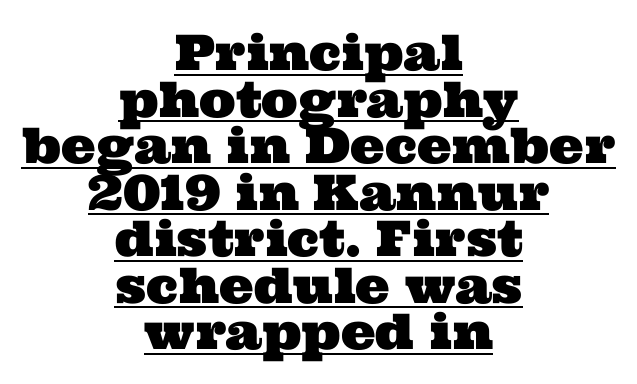
Q: Is the typeface a serif or a sans-serif typeface? A: Serif.
Q: Is the text underlined? A: Yes.
Q: How is the paragraph aligned? A: Centered.
Q: Is the spacing between letters normal or unusually wide? A: Normal.
Q: Is the spacing between lines tight, normal or loose? A: Tight.
Q: Width (condensed, normal, or wide)? A: Wide.
Q: Stroke contrast? A: Medium.
Q: x-height? A: Medium.
Q: Monospaced? A: No.
